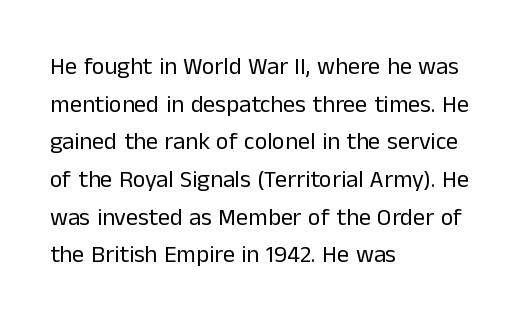
The setting favours the left margin, as ordinary paragraphs usually do. The face looks like a standard text weight, possibly lighter. Each row of text sits above clean, open space. Posture: straight, roman, zero tilt.
